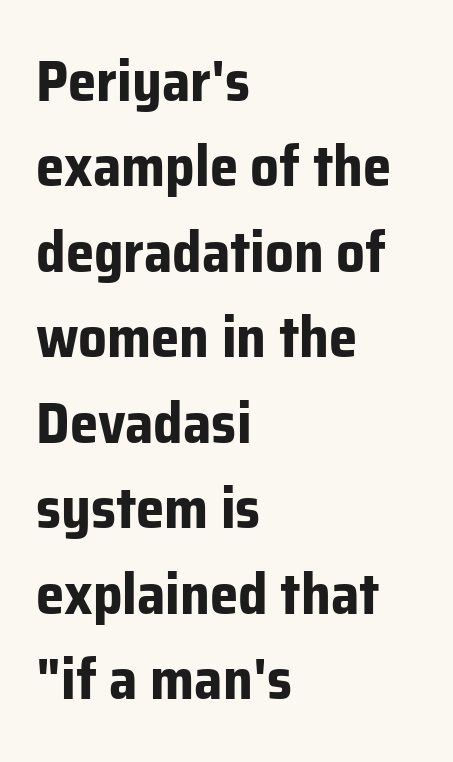
The rag falls on the right side of this text block. Letter spacing: default. Do the letters lean? They stand straight. Underlining? Definitely not there. Vertically, the passage feels balanced, rows spaced as you'd expect. Do the characters align in a grid? No, the font is proportional.
